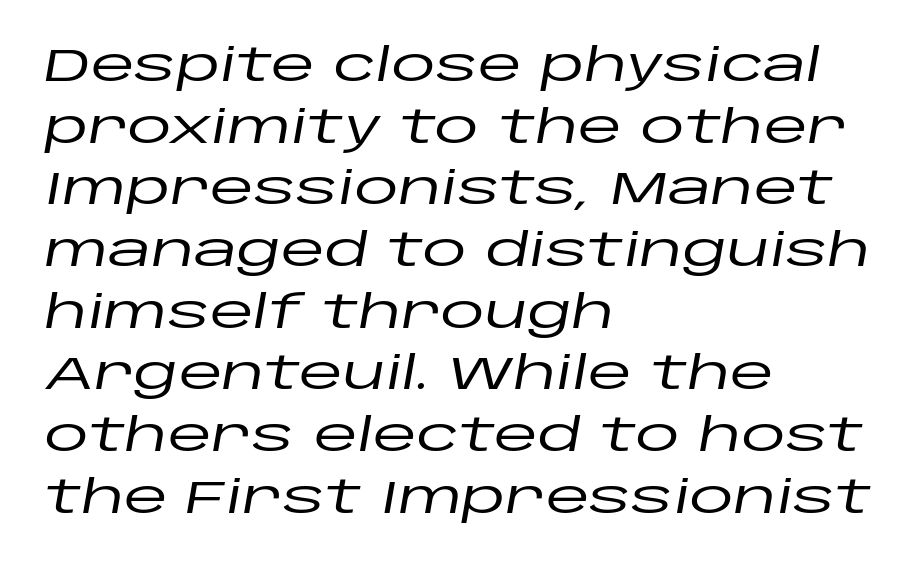
Q: Is the text italic (slanted)? A: Yes, it leans right by about 10 degrees.
Q: Is the text underlined? A: No.
Q: How is the paragraph aligned? A: Left-aligned.
Q: Is the spacing between letters normal or unusually wide? A: Normal.
Q: Is the spacing between lines tight, normal or loose? A: Normal.
Q: Width (condensed, normal, or wide)? A: Wide.
Q: Stroke contrast? A: Low.
Q: x-height? A: Large.
Q: Monospaced? A: No.
